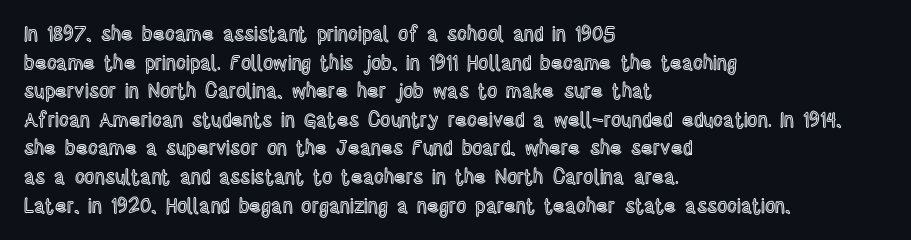
The image shows 20 px text type, upright; set left-aligned, normal line spacing (1.43x), normal letter spacing, not underlined.
